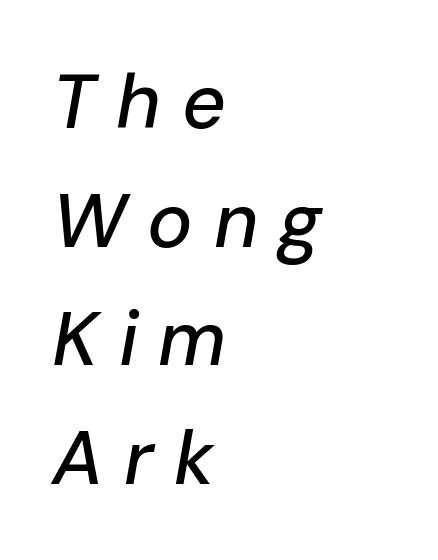
The face used here is proportionally spaced, like ordinary book or web type. One glance says typical: line gaps are just what's usual. Leftover space on each line is placed entirely after the last word. The glyphs look as if they've been sheared to an angle.
